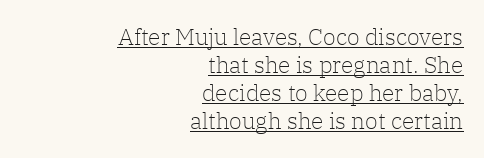
The image shows 23 px text type, upright; set right-aligned, line spacing 1.22x, normal letter spacing, underlined.
